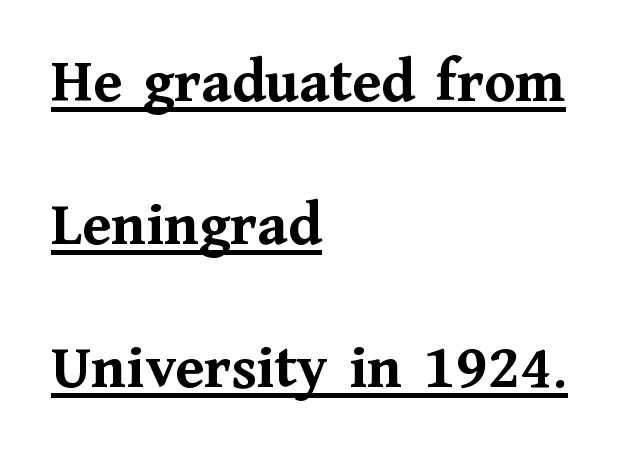
Tracking here is standard; glyphs follow each other at the usual distance. A typesetter would call this leading open, well beyond the default. Do the characters align in a grid? No, the font is proportional. The passage shown is underscored from start to finish. Strong, thick strokes mark this as bold type. Quick note: not italic, upright.
